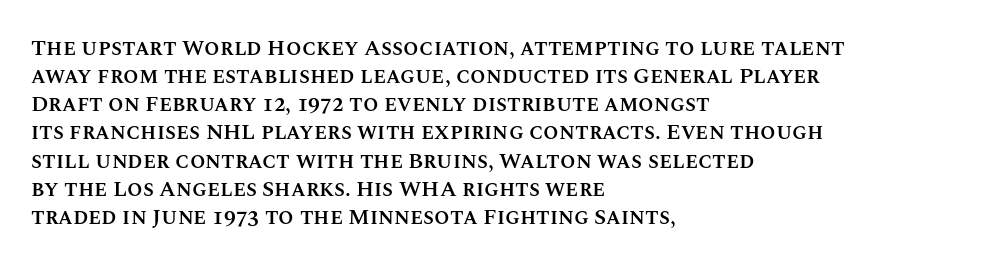
Quick note: underline off. Left-aligned paragraph, ragged on the right. Nope, not italic — everything's standing straight. The line texture is even and compact thanks to regular tracking. Successive baselines arrive at the customary interval. Firm but not heavy-handed strokes: this text is semibold.
